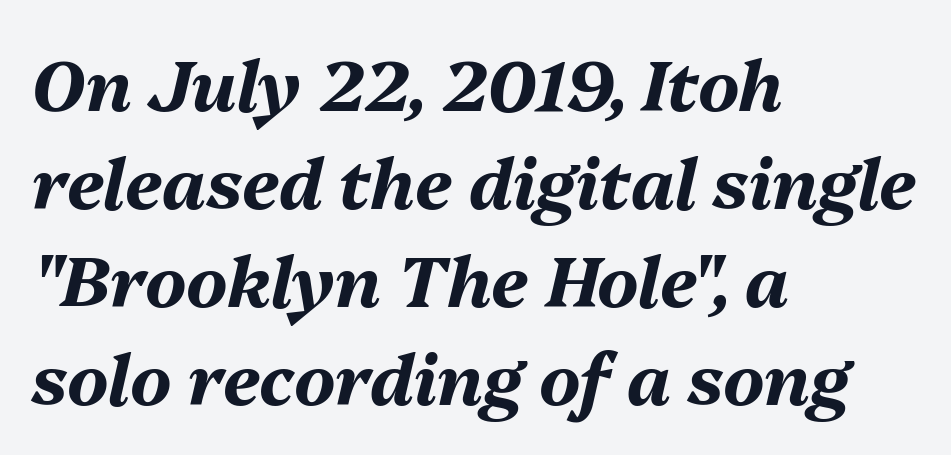
Q: Is the text bold? A: Yes.
Q: Is the text italic (slanted)? A: Yes, it leans right by about 13 degrees.
Q: Is the text underlined? A: No.
Q: How is the paragraph aligned? A: Left-aligned.
Q: Is the spacing between letters normal or unusually wide? A: Normal.
Q: Is the spacing between lines tight, normal or loose? A: Normal.
Q: Width (condensed, normal, or wide)? A: Normal.
Q: Stroke contrast? A: Medium.
Q: x-height? A: Medium.
Q: Monospaced? A: No.
